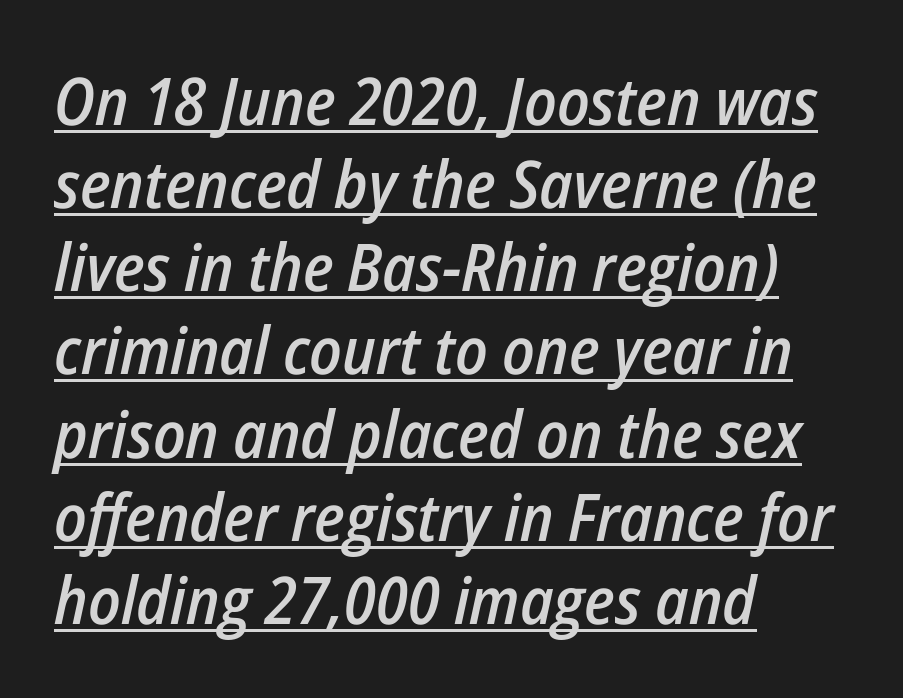
{"italic": "yes", "lean": "right", "slant_degrees": 12, "bold": "semi", "weight": "semibold", "width": "condensed", "stroke_contrast": "low", "x_height": "medium", "monospaced": "no", "underline": "yes", "align": "left", "line_spacing": "normal", "line_spacing_ratio": 1.26, "letter_spacing": "normal", "letter_spacing_em": 0.0, "glyph_px": 66}
